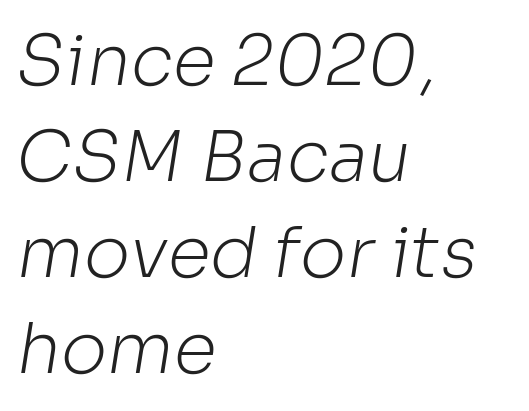
Q: Is the text bold? A: No.
Q: Is the typeface a serif or a sans-serif typeface? A: Sans-serif.
Q: Is the text underlined? A: No.
Q: How is the paragraph aligned? A: Left-aligned.
Q: Is the spacing between letters normal or unusually wide? A: Normal.
Q: Is the spacing between lines tight, normal or loose? A: Normal.
Q: Width (condensed, normal, or wide)? A: Normal.
Q: Stroke contrast? A: Low.
Q: x-height? A: Medium.
Q: Monospaced? A: No.
